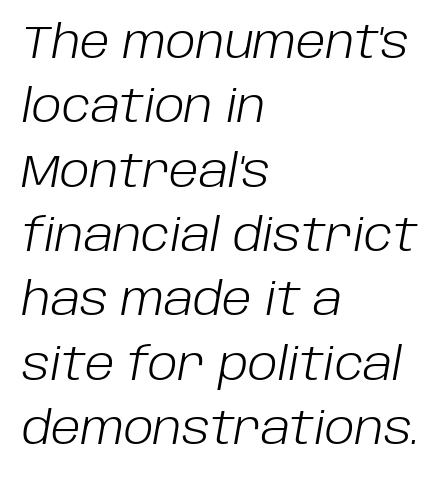
The image shows 45 px light type, italic (leaning right); set left-aligned, normal line spacing (1.43x), normal letter spacing, not underlined; low stroke contrast and a large x-height.
